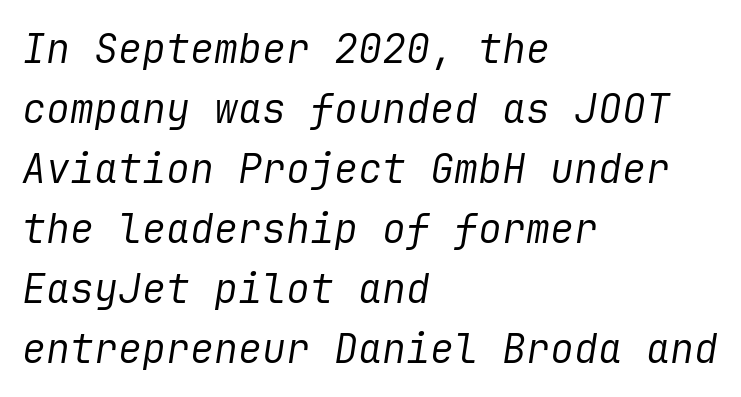
Notice how the passage keeps a crisp vertical edge on the left only. This is not heavy type; no bold has been used. If you measured baseline to baseline, you'd find a middling distance. Caption: standard tracking, unaltered. The lettering tilts uniformly, giving the passage an italic look. Underline: absent.
